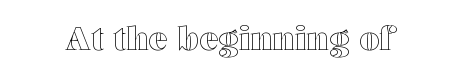
The image shows 32 px wide type, upright; set normal letter spacing, not underlined; a medium x-height.
